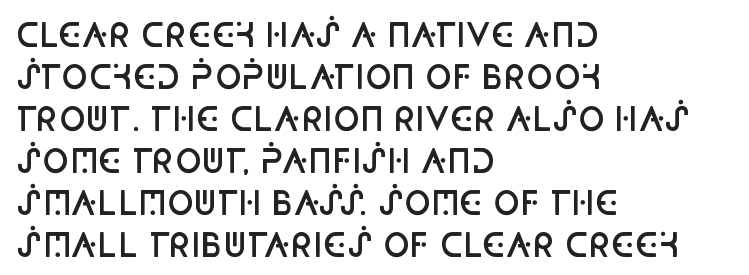
Q: Is the text bold? A: Semi-bold.
Q: Is the text italic (slanted)? A: No, it is upright.
Q: Is the typeface a serif or a sans-serif typeface? A: Sans-serif.
Q: Is the text underlined? A: No.
Q: How is the paragraph aligned? A: Left-aligned.
Q: Is the spacing between letters normal or unusually wide? A: Normal.
Q: Is the spacing between lines tight, normal or loose? A: Normal.
Q: Width (condensed, normal, or wide)? A: Condensed.
Q: Stroke contrast? A: Low.
Q: x-height? A: Large.
Q: Monospaced? A: No.
